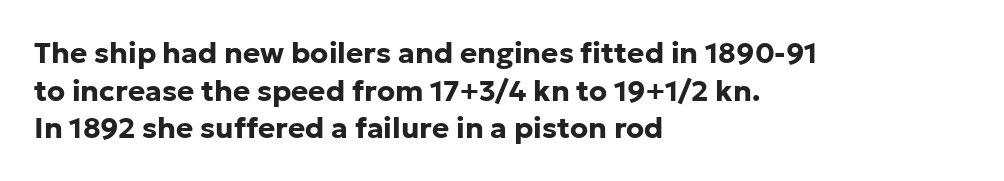
The image shows 29 px bold sans-serif type, upright; set left-aligned, normal line spacing (1.3x), normal letter spacing, not underlined; low stroke contrast and a medium x-height.
